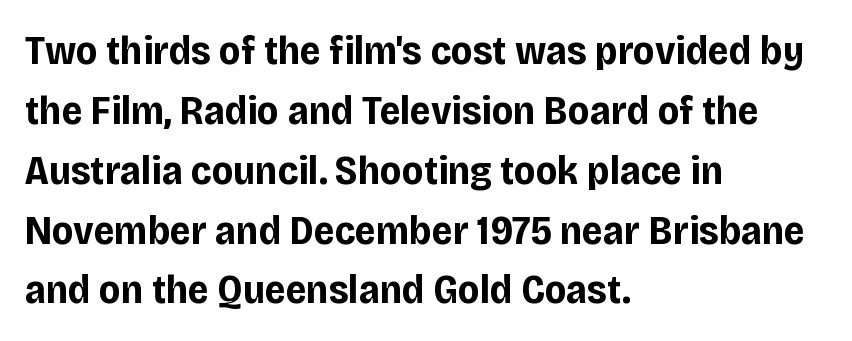
{"serif": "no", "italic": "no", "bold": "yes", "weight": "bold", "width": "normal", "stroke_contrast": "low", "x_height": "large", "monospaced": "no", "underline": "no", "align": "left", "line_spacing": "normal", "line_spacing_ratio": 1.46, "letter_spacing": "normal", "letter_spacing_em": 0.0, "glyph_px": 41}
